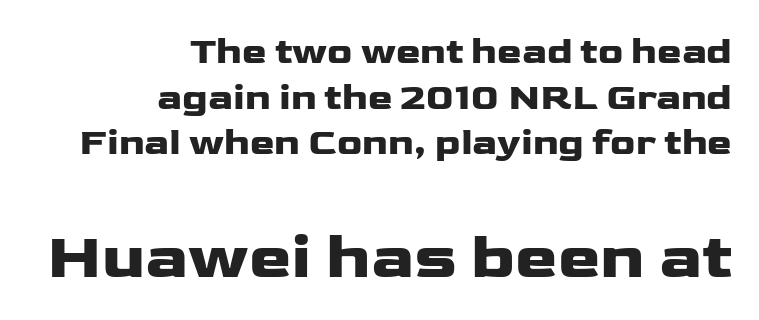
{"serif": "no", "italic": "no", "width": "wide", "stroke_contrast": "low", "x_height": "medium", "monospaced": "no", "underline": "no", "align": "right", "line_spacing_ratio": 1.23, "letter_spacing": "normal", "letter_spacing_em": 0.0, "larger_block": "second", "size_ratio": 1.73, "glyph_px": 64}
